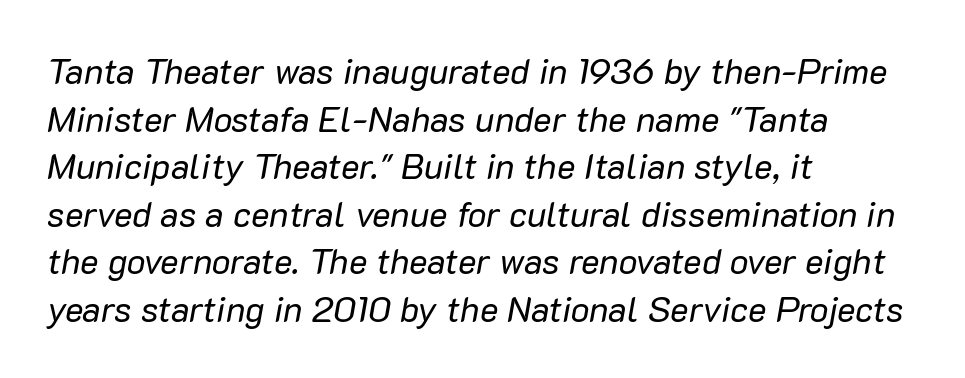
Q: Is the text bold? A: No.
Q: Is the text italic (slanted)? A: Yes, it leans right by about 10 degrees.
Q: Is the text underlined? A: No.
Q: How is the paragraph aligned? A: Left-aligned.
Q: Is the spacing between letters normal or unusually wide? A: Normal.
Q: Is the spacing between lines tight, normal or loose? A: Normal.
Q: Width (condensed, normal, or wide)? A: Normal.
Q: Stroke contrast? A: Low.
Q: x-height? A: Medium.
Q: Monospaced? A: No.
